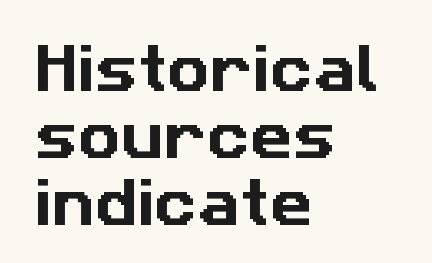
The tracking reads as untouched default to a designer's eye. The vertical gap from one line to the next is medium. Here the designer chose a conventional face with non-uniform glyph widths. A typesetter would label this face a sans.
